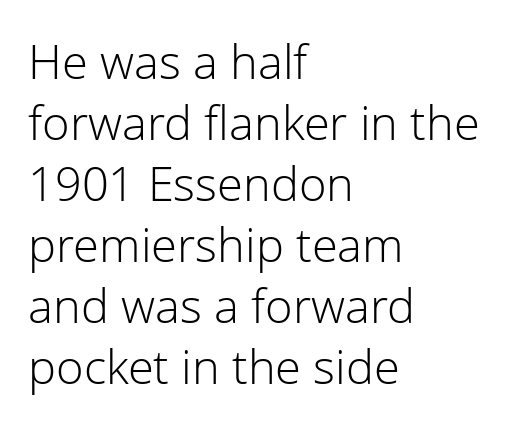
{"serif": "no", "italic": "no", "bold": "no", "weight": "light", "width": "normal", "stroke_contrast": "low", "x_height": "medium", "monospaced": "no", "underline": "no", "align": "left", "line_spacing": "normal", "line_spacing_ratio": 1.3, "letter_spacing": "normal", "letter_spacing_em": 0.0, "glyph_px": 47}
